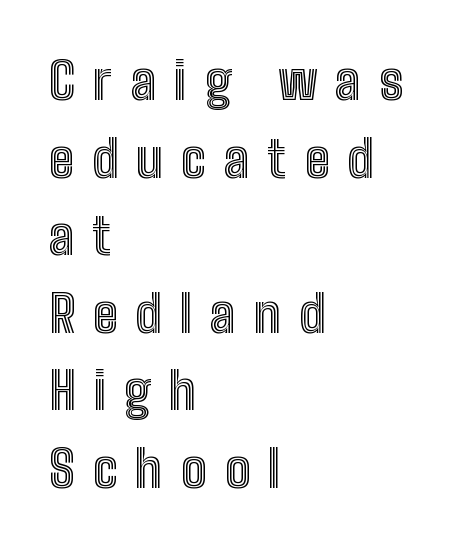
The image shows 51 px condensed type, upright; set left-aligned, normal line spacing (1.52x), unusually wide letter spacing (+0.35 em), not underlined; a medium x-height.
